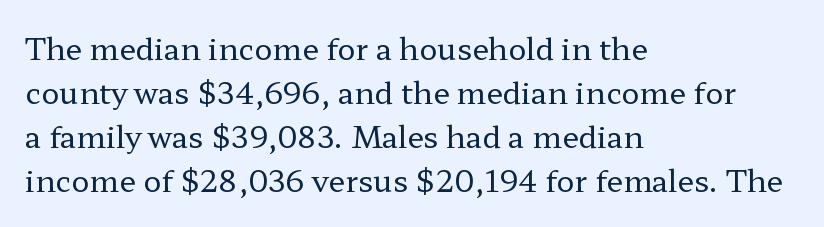
Anything drawn beneath the words? Only blank space. A typesetter would call this proportional, since set widths differ per character. Weight: regular or lighter. The letters stand straight up with perfectly vertical stems. The space between consecutive lines is moderate. Is the block centered? No — it sits flush against the left margin.
